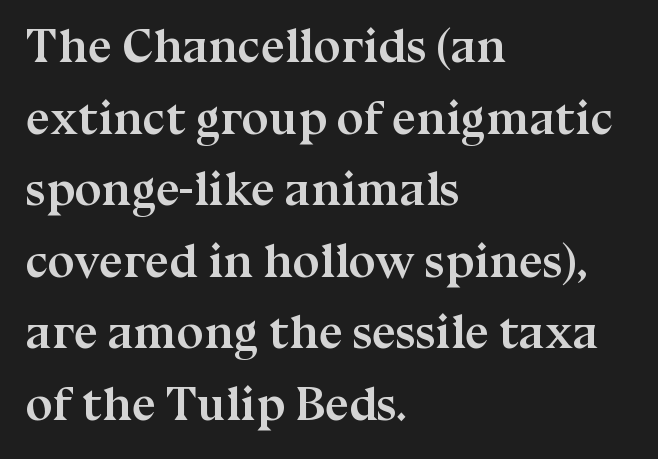
The image shows 48 px semibold serif type, upright; set left-aligned, normal line spacing (1.49x), normal letter spacing, not underlined; medium stroke contrast and a medium x-height.
